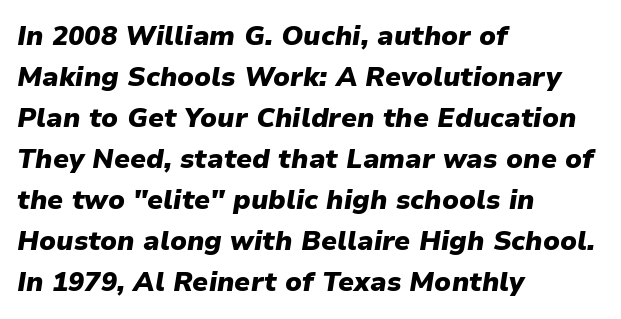
Q: Is the text bold? A: Yes.
Q: Is the text italic (slanted)? A: Yes, it leans right by about 9 degrees.
Q: Is the text underlined? A: No.
Q: How is the paragraph aligned? A: Left-aligned.
Q: Is the spacing between letters normal or unusually wide? A: Normal.
Q: Is the spacing between lines tight, normal or loose? A: Normal.
